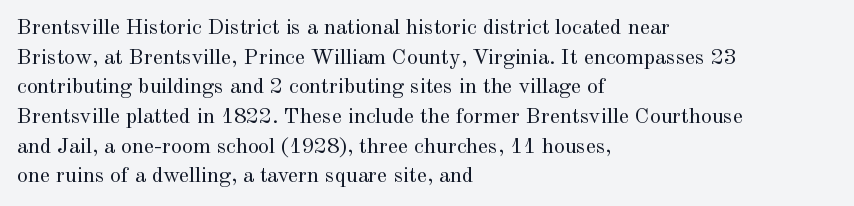
Unmarked baselines from the first word to the last. The designer left line spacing at the default. The rendering anchors every line to the left-hand side. The gaps between neighbouring characters are ordinary and unremarkable. The type sits square on the baseline with zero lean.
